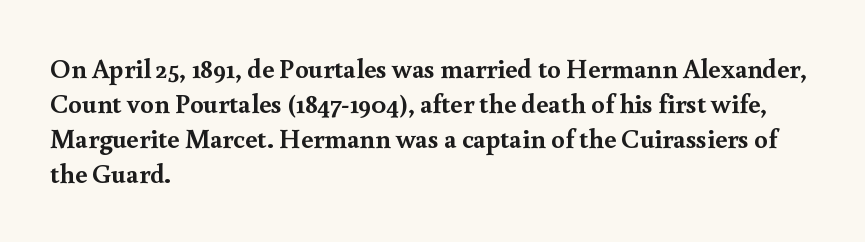
The image shows 27 px bold type, upright; set left-aligned, normal line spacing (1.3x), normal letter spacing, not underlined.
